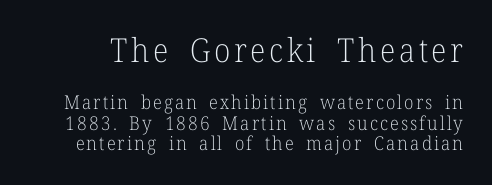
You get the large type first, then a drop to smaller type. Looks like regular typesetting: each glyph gets only the width it needs. Honestly, there is no underline to notice here at all. Very little white space separates one row of letters from the next. This is serif lettering, the kind often seen in printed books.
